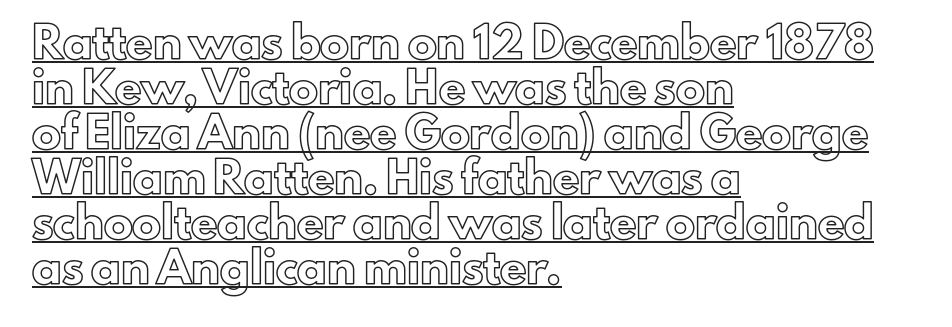
Looks like regular typesetting: each glyph gets only the width it needs. Every row of glyphs begins at an identical x-position on the left. The face used here is rendered with its standard letterfit. Designer's note — italics off, roman on. What's the leading like? Ordinary, nothing unusual. Check the space under the baseline: a stroke is drawn there.
